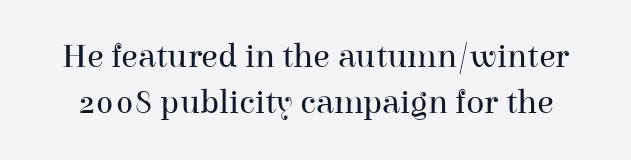
Q: Is the text bold? A: No.
Q: Is the text italic (slanted)? A: No, it is upright.
Q: Is the typeface a serif or a sans-serif typeface? A: Serif.
Q: Is the text underlined? A: No.
Q: Is the spacing between letters normal or unusually wide? A: Normal.
Q: Is the spacing between lines tight, normal or loose? A: Normal.
Q: Width (condensed, normal, or wide)? A: Normal.
Q: Stroke contrast? A: High.
Q: x-height? A: Medium.
Q: Monospaced? A: No.
